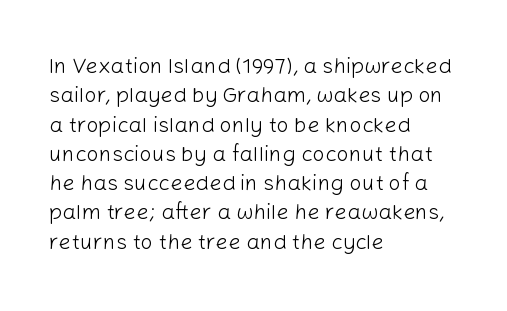
{"italic": "no", "bold": "no", "underline": "no", "align": "left", "line_spacing": "normal", "line_spacing_ratio": 1.33, "letter_spacing": "normal", "letter_spacing_em": 0.0, "glyph_px": 22}
